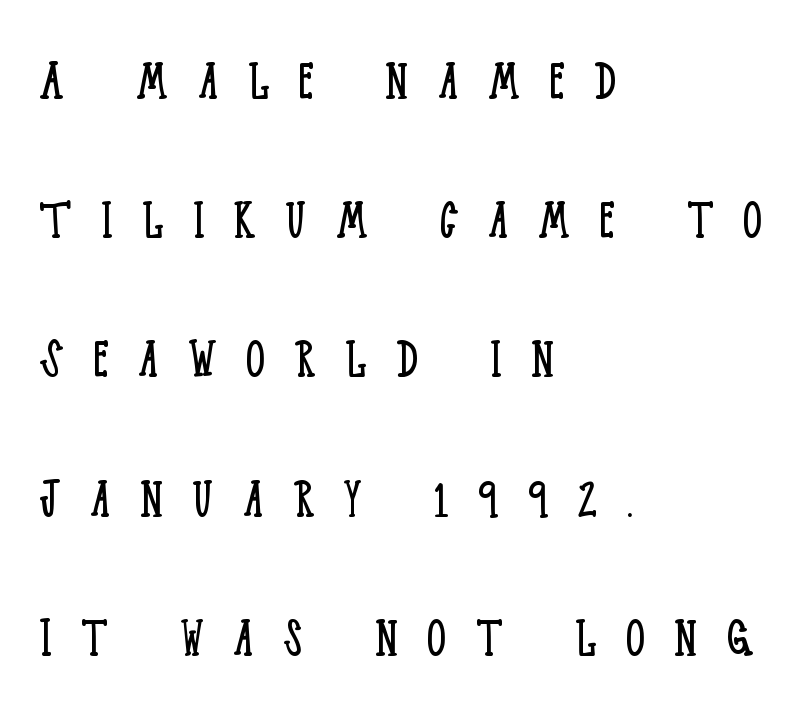
{"serif": "yes", "italic": "no", "bold": "no", "weight": "light", "width": "condensed", "stroke_contrast": "low", "x_height": "large", "monospaced": "no", "underline": "no", "align": "left", "line_spacing": "loose", "line_spacing_ratio": 2.32, "letter_spacing": "wide", "letter_spacing_em": 0.49, "glyph_px": 60}
